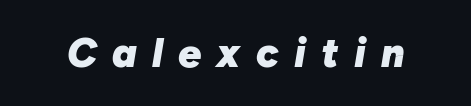
Q: Is the text bold? A: Yes.
Q: Is the text italic (slanted)? A: Yes, it leans right by about 10 degrees.
Q: Is the text underlined? A: No.
Q: Is the spacing between letters normal or unusually wide? A: Unusually wide.
Q: Width (condensed, normal, or wide)? A: Normal.
Q: Stroke contrast? A: Low.
Q: x-height? A: Medium.
Q: Monospaced? A: No.
